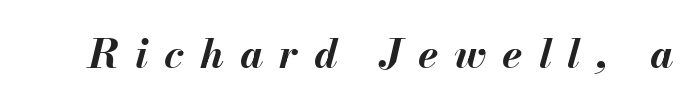
The image shows 41 px bold type, italic (leaning right); set unusually wide letter spacing (+0.39 em), not underlined; medium stroke contrast and a small x-height.
